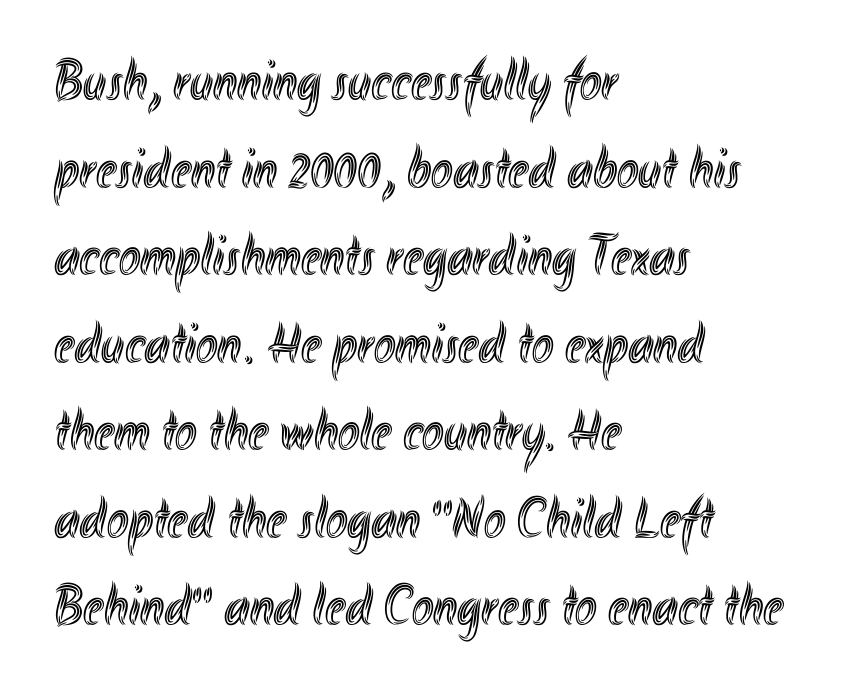
{"width": "condensed", "x_height": "small", "monospaced": "no", "underline": "no", "align": "left", "line_spacing": "normal", "line_spacing_ratio": 1.51, "letter_spacing": "normal", "letter_spacing_em": 0.0, "glyph_px": 58}
